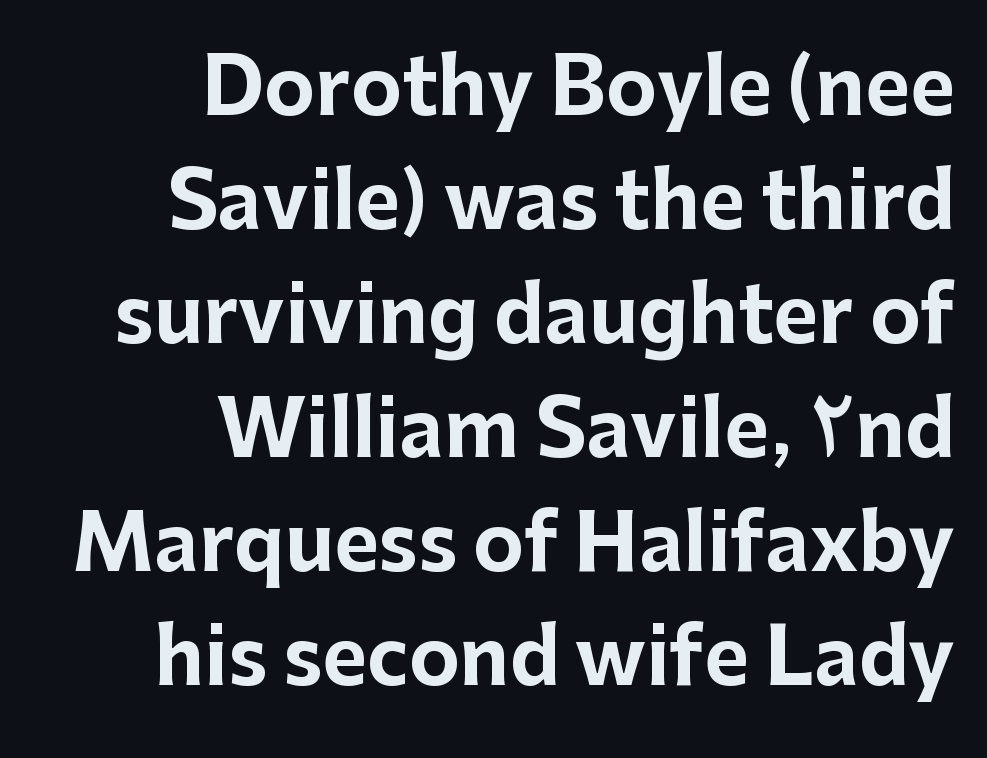
Q: Is the text bold? A: Yes.
Q: Is the text italic (slanted)? A: No, it is upright.
Q: Is the typeface a serif or a sans-serif typeface? A: Sans-serif.
Q: Is the text underlined? A: No.
Q: How is the paragraph aligned? A: Right-aligned.
Q: Is the spacing between letters normal or unusually wide? A: Normal.
Q: Is the spacing between lines tight, normal or loose? A: Normal.
Q: Width (condensed, normal, or wide)? A: Normal.
Q: Stroke contrast? A: Low.
Q: x-height? A: Medium.
Q: Monospaced? A: No.
